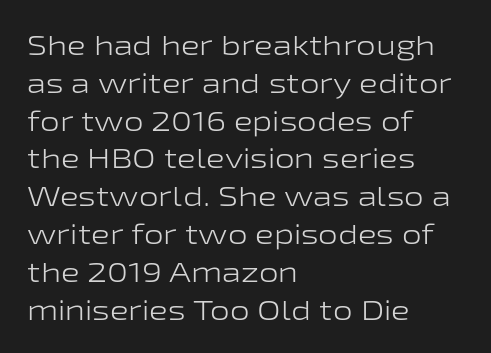
Q: Is the text bold? A: No.
Q: Is the text italic (slanted)? A: No, it is upright.
Q: Is the typeface a serif or a sans-serif typeface? A: Sans-serif.
Q: Is the text underlined? A: No.
Q: How is the paragraph aligned? A: Left-aligned.
Q: Is the spacing between letters normal or unusually wide? A: Normal.
Q: Is the spacing between lines tight, normal or loose? A: Normal.
Q: Width (condensed, normal, or wide)? A: Wide.
Q: Stroke contrast? A: Low.
Q: x-height? A: Medium.
Q: Monospaced? A: No.
